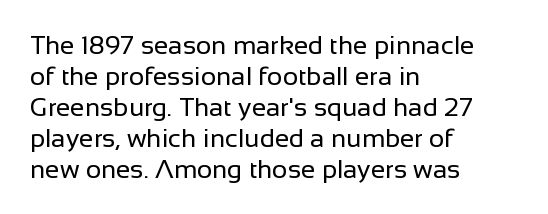
Compared with a typical body face, this is equally light or lighter still. Underline: absent. Casual observation: everything's shoved over to the left. The typography opts for an upright posture over an oblique one. The line texture is even and compact thanks to regular tracking.
